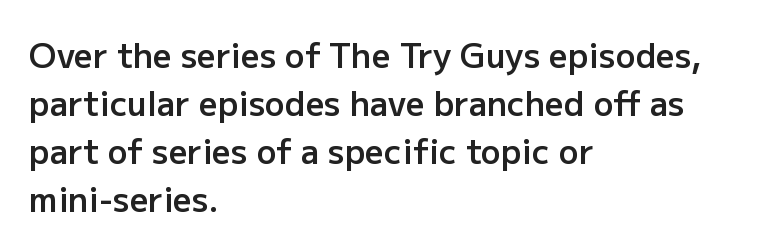
Regular leading. A clean baseline with only descenders dipping below it. You can tell it's not italic because the verticals are truly vertical. The line texture is even and compact thanks to regular tracking.
